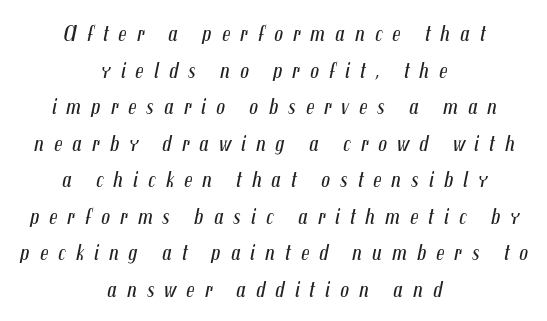
Is the letter spacing exaggerated? Yes — the characters are pushed far apart. The characters are drawn with everyday or finer stroke widths. The passage is arranged like a title page — every line centered. Horizontal bands of white between lines are of average thickness. Quick note: underline off.
